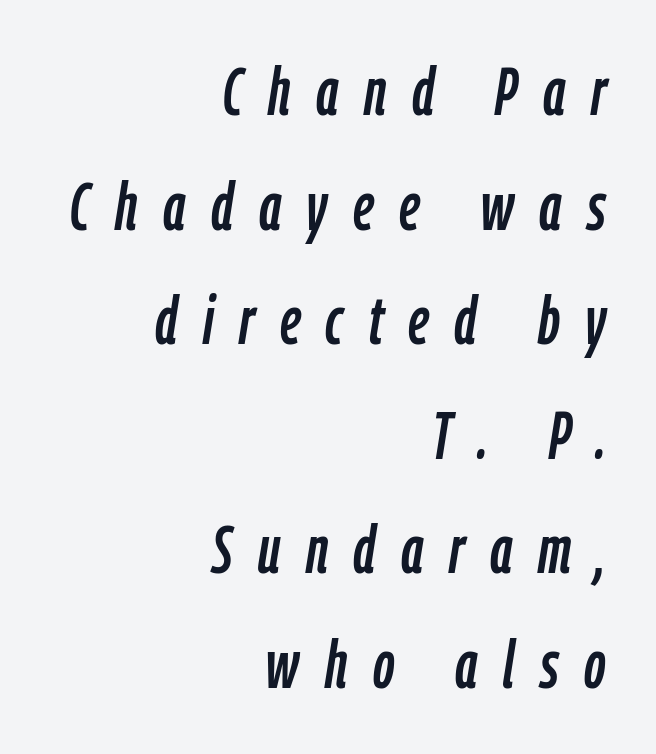
{"italic": "yes", "lean": "right", "slant_degrees": 9, "width": "condensed", "stroke_contrast": "low", "x_height": "medium", "monospaced": "no", "underline": "no", "align": "right", "line_spacing_ratio": 1.71, "letter_spacing": "wide", "letter_spacing_em": 0.38, "glyph_px": 67}
